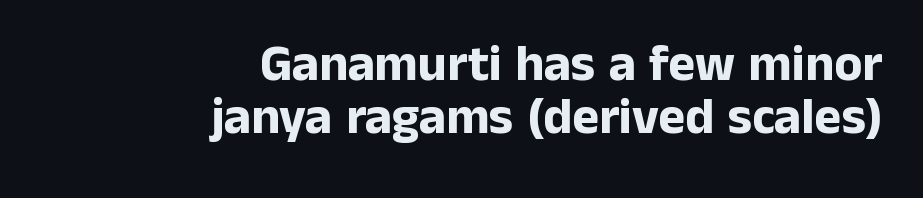
The image shows 51 px bold sans-serif type, upright; set right-aligned, tight line spacing (1.04x), normal letter spacing, not underlined; low stroke contrast and a medium x-height.
